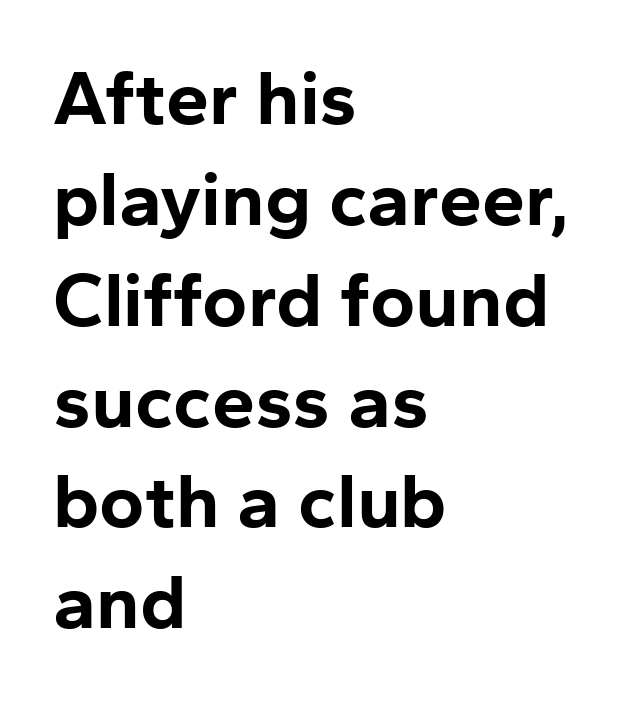
Nothing unusual about the tracking: characters are spaced as the font intends. No italicization has been applied; the sample stays upright. Has an underline been added? It has not. The rendering uses a bold face; every stroke is thick and dark.
